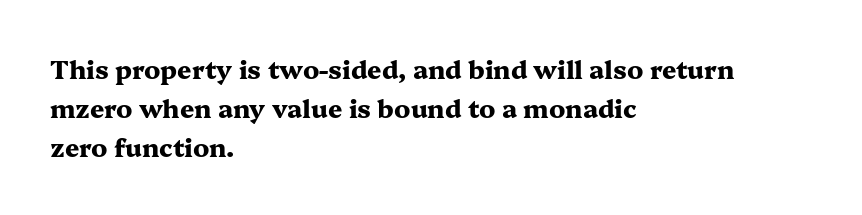
Q: Is the text bold? A: Yes.
Q: Is the text italic (slanted)? A: No, it is upright.
Q: Is the text underlined? A: No.
Q: How is the paragraph aligned? A: Left-aligned.
Q: Is the spacing between letters normal or unusually wide? A: Normal.
Q: Is the spacing between lines tight, normal or loose? A: Normal.
